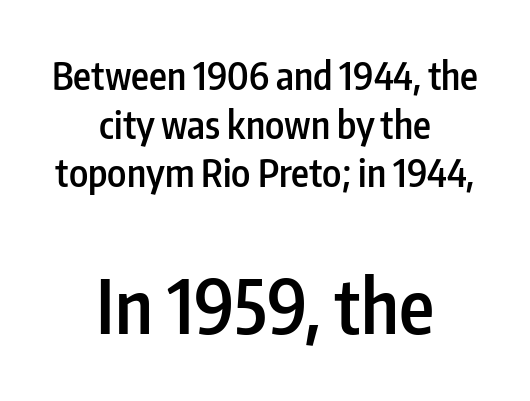
The image shows 75 px semibold, condensed sans-serif type, upright; set centered, normal line spacing (1.28x), normal letter spacing, not underlined; the second (bottom) block is 1.97x larger; low stroke contrast and a medium x-height.
